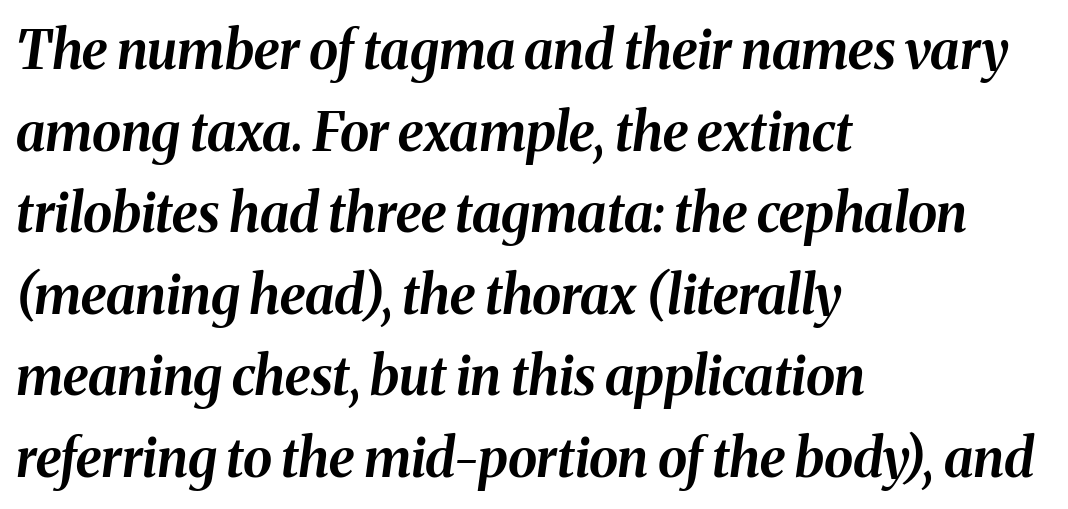
Q: Is the text bold? A: Yes.
Q: Is the text italic (slanted)? A: Yes, it leans right by about 8 degrees.
Q: Is the text underlined? A: No.
Q: How is the paragraph aligned? A: Left-aligned.
Q: Is the spacing between letters normal or unusually wide? A: Normal.
Q: Is the spacing between lines tight, normal or loose? A: Normal.
Q: Width (condensed, normal, or wide)? A: Normal.
Q: Stroke contrast? A: Medium.
Q: x-height? A: Medium.
Q: Monospaced? A: No.
